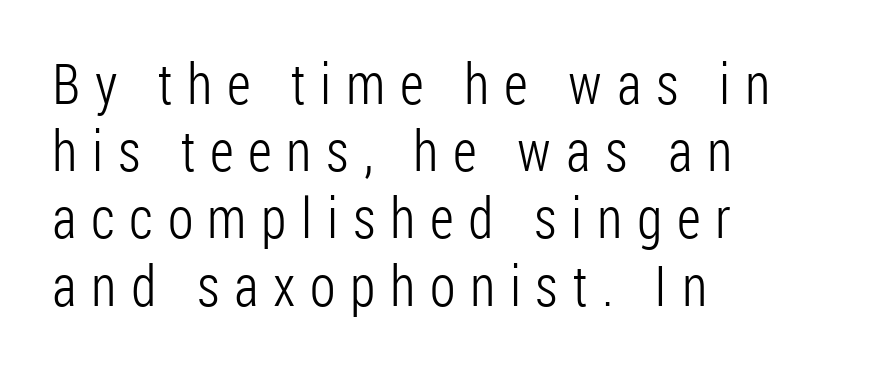
In terms of letterspacing, this is a distinctly airy, spread setting. Is the stroke heavy? The answer is a plain regular-or-lighter. This rendering features lettering with no underline. Does the lettering tilt? It doesn't — this is upright. Do the characters align in a grid? No, the font is proportional. Casual observation: everything's shoved over to the left.
